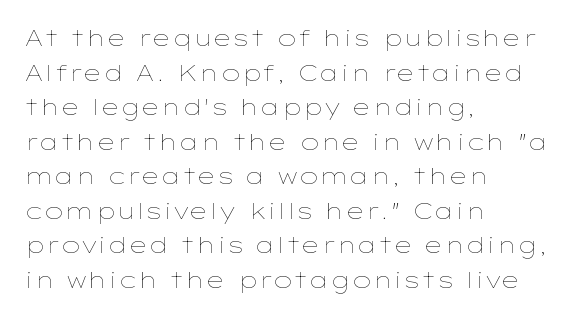
Q: Is the text bold? A: No.
Q: Is the text italic (slanted)? A: No, it is upright.
Q: Is the text underlined? A: No.
Q: How is the paragraph aligned? A: Left-aligned.
Q: Is the spacing between letters normal or unusually wide? A: Normal.
Q: Is the spacing between lines tight, normal or loose? A: Normal.
